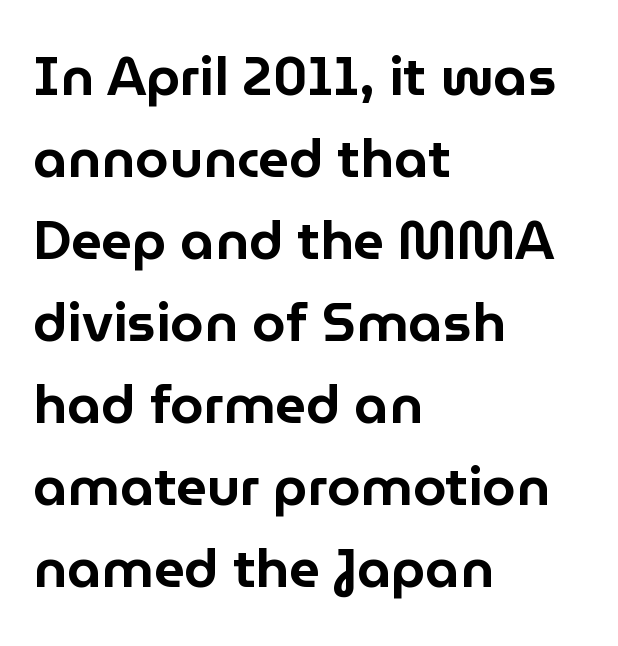
The image shows 54 px sans-serif type, upright; set left-aligned, normal line spacing (1.52x), normal letter spacing, not underlined; low stroke contrast and a medium x-height.
